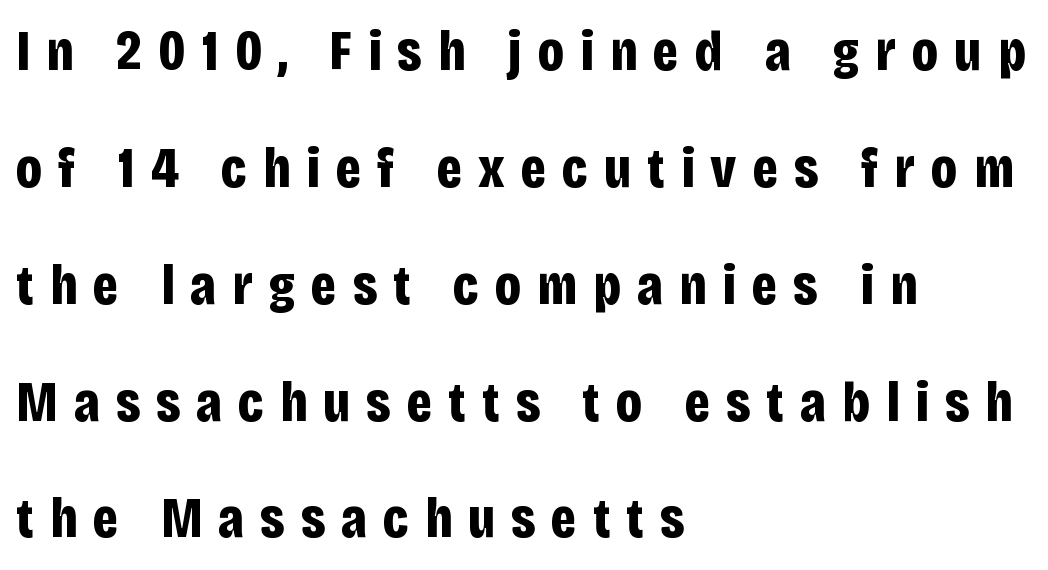
{"serif": "no", "italic": "no", "bold": "yes", "weight": "bold", "width": "condensed", "stroke_contrast": "low", "x_height": "large", "monospaced": "no", "underline": "no", "align": "left", "line_spacing": "loose", "line_spacing_ratio": 2.05, "letter_spacing": "wide", "letter_spacing_em": 0.28, "glyph_px": 57}
